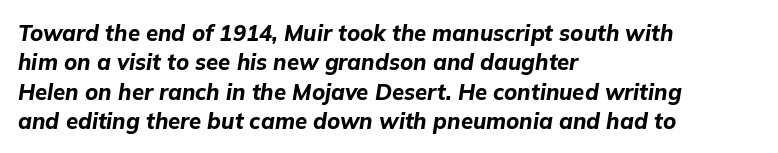
The image shows 22 px bold type, italic (leaning right); set left-aligned, normal line spacing (1.33x), normal letter spacing, not underlined.
